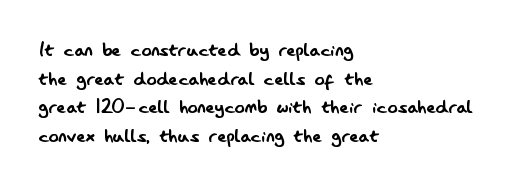
Q: Is the text bold? A: No.
Q: Is the text italic (slanted)? A: No, it is upright.
Q: Is the text underlined? A: No.
Q: How is the paragraph aligned? A: Left-aligned.
Q: Is the spacing between letters normal or unusually wide? A: Normal.
Q: Is the spacing between lines tight, normal or loose? A: Tight.
